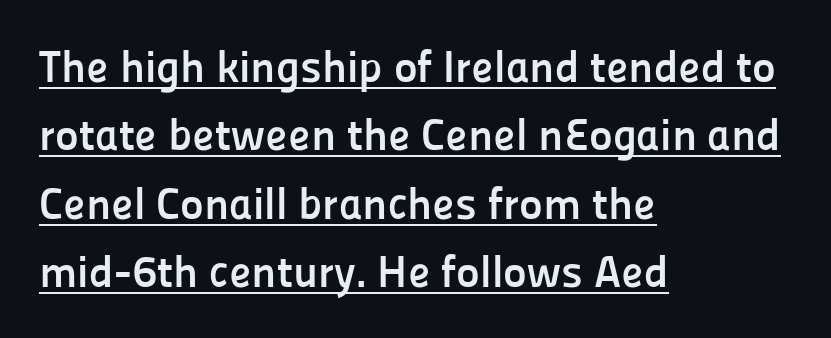
The image shows 45 px semibold sans-serif type, upright; set left-aligned, normal line spacing (1.52x), normal letter spacing, underlined; low stroke contrast and a medium x-height.
